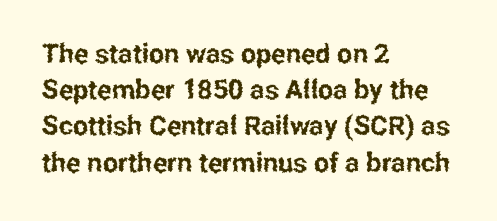
{"italic": "no", "underline": "no", "align": "left", "line_spacing": "normal", "line_spacing_ratio": 1.34, "letter_spacing": "normal", "letter_spacing_em": 0.0, "glyph_px": 27}
